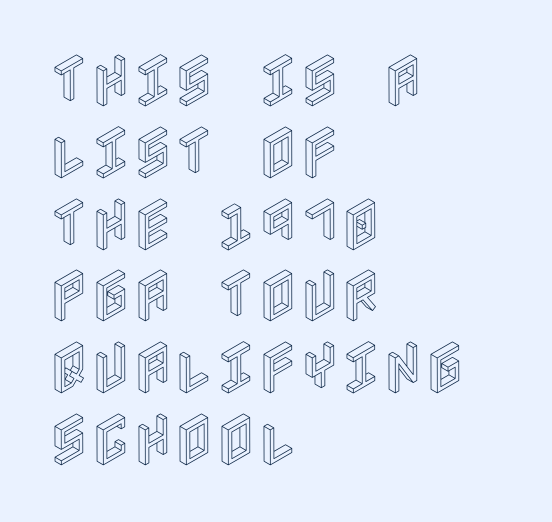
The image shows 57 px condensed type, upright; set left-aligned, normal line spacing (1.26x), normal letter spacing, not underlined; a large x-height.
